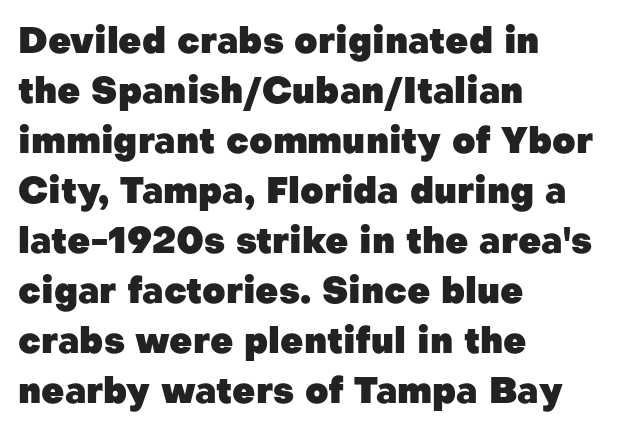
Q: Is the text bold? A: Yes.
Q: Is the text italic (slanted)? A: No, it is upright.
Q: Is the typeface a serif or a sans-serif typeface? A: Sans-serif.
Q: Is the text underlined? A: No.
Q: How is the paragraph aligned? A: Left-aligned.
Q: Is the spacing between letters normal or unusually wide? A: Normal.
Q: Is the spacing between lines tight, normal or loose? A: Normal.
Q: Width (condensed, normal, or wide)? A: Normal.
Q: Stroke contrast? A: Low.
Q: x-height? A: Medium.
Q: Monospaced? A: No.
